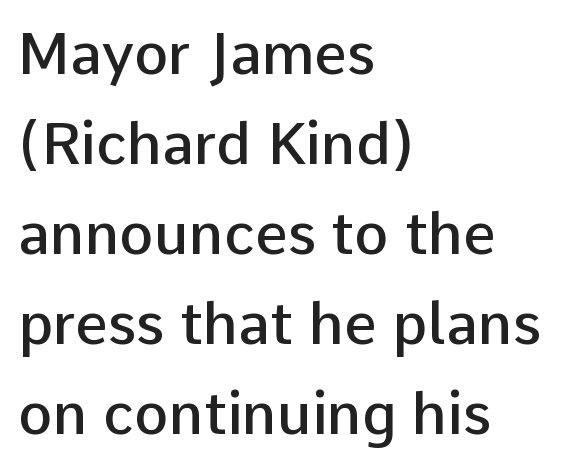
The image shows 58 px semibold sans-serif type, upright; set left-aligned, normal line spacing (1.55x), normal letter spacing, not underlined; low stroke contrast and a medium x-height.
